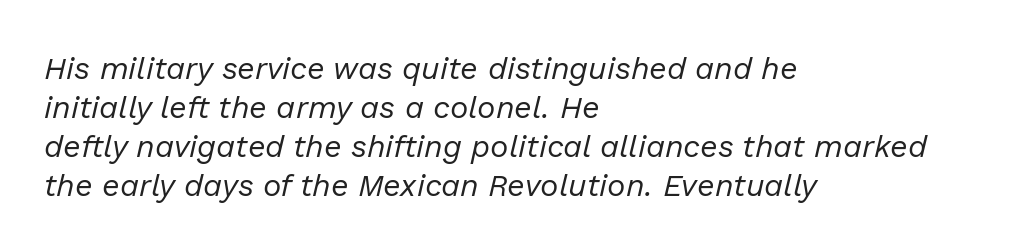
Q: Is the text bold? A: No.
Q: Is the text italic (slanted)? A: Yes, it leans right by about 13 degrees.
Q: Is the text underlined? A: No.
Q: How is the paragraph aligned? A: Left-aligned.
Q: Is the spacing between letters normal or unusually wide? A: Normal.
Q: Is the spacing between lines tight, normal or loose? A: Normal.
Q: Width (condensed, normal, or wide)? A: Normal.
Q: Stroke contrast? A: Low.
Q: x-height? A: Medium.
Q: Monospaced? A: No.
